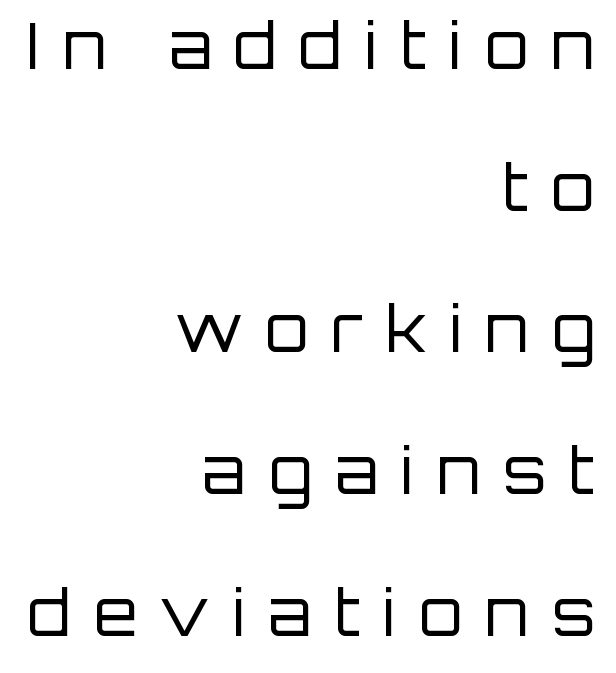
The image shows 63 px regular-weight sans-serif type, upright; set right-aligned, loose line spacing (2.25x), unusually wide letter spacing (+0.36 em), not underlined; low stroke contrast and a large x-height.
